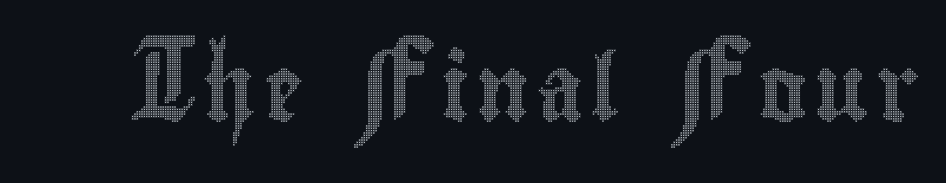
The image shows 66 px condensed type, upright; set not underlined; a small x-height.
